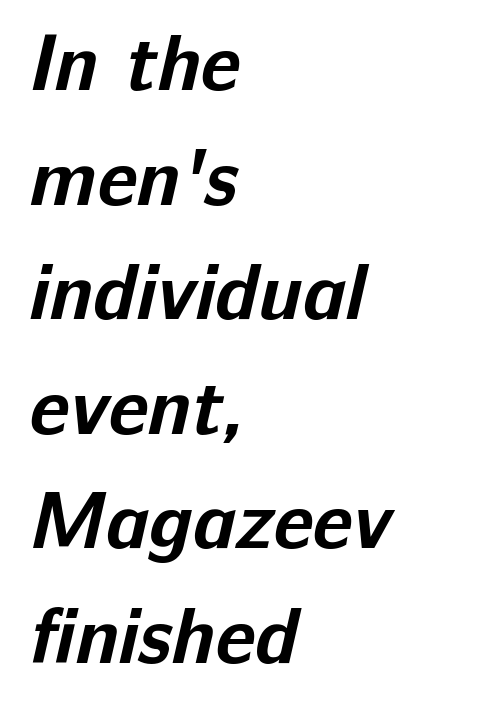
This rendering uses left alignment, leaving the right contour irregular. The line texture is even and compact thanks to regular tracking. The face used here is proportionally spaced, like ordinary book or web type. A clean baseline with only descenders dipping below it. The designer went with a sans here, leaving each stem footless.
